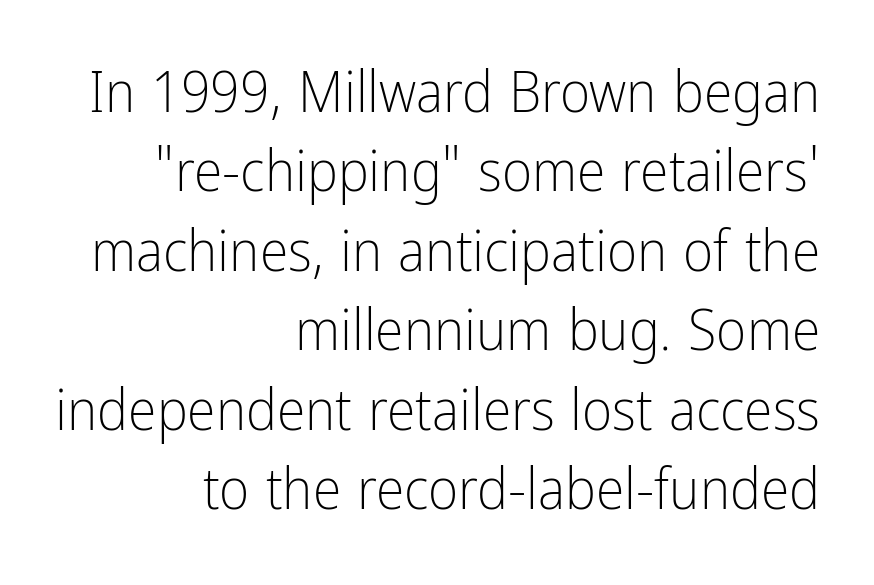
The image shows 58 px light, condensed sans-serif type, upright; set right-aligned, normal line spacing (1.37x), normal letter spacing, not underlined; low stroke contrast and a medium x-height.
